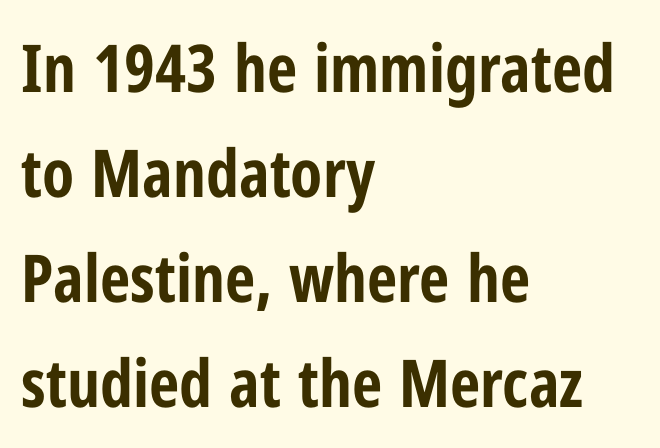
The image shows 66 px bold, condensed sans-serif type, upright; set left-aligned, normal line spacing (1.59x), normal letter spacing, not underlined; low stroke contrast and a medium x-height.
